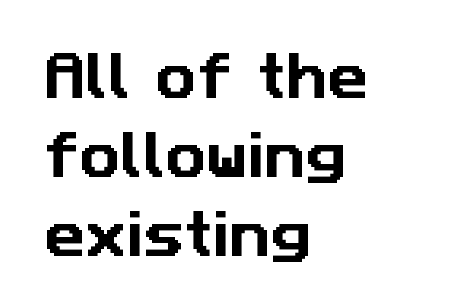
The image shows 51 px sans-serif type; set left-aligned, normal line spacing (1.55x), normal letter spacing, not underlined; low stroke contrast and a medium x-height.
